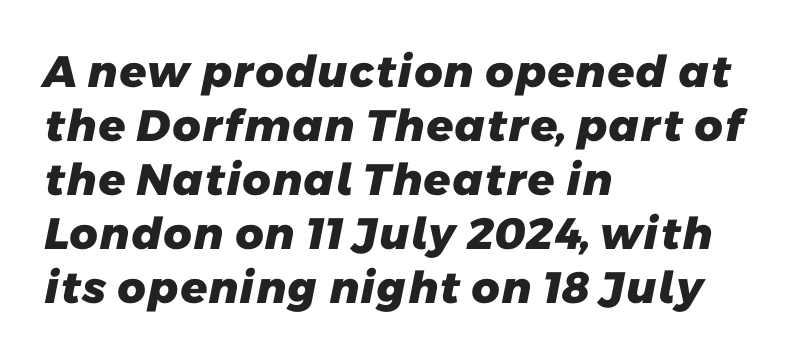
The image shows 44 px heavy sans-serif type; set left-aligned, line spacing 1.23x, normal letter spacing, not underlined; low stroke contrast and a medium x-height.
